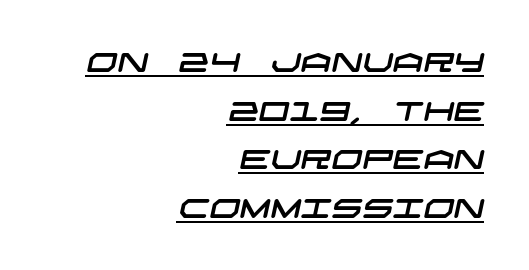
{"underline": "yes", "align": "right", "line_spacing_ratio": 1.8, "letter_spacing": "normal", "letter_spacing_em": 0.0, "glyph_px": 27}
